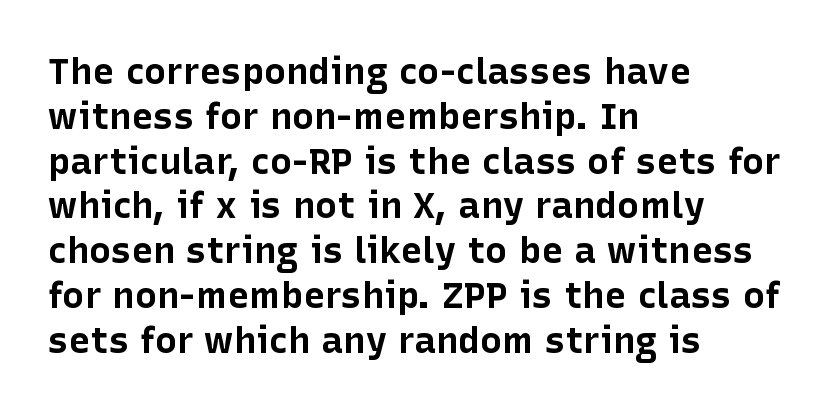
The image shows 37 px bold sans-serif type, upright; set left-aligned, line spacing 1.21x, normal letter spacing, not underlined; low stroke contrast and a medium x-height.
